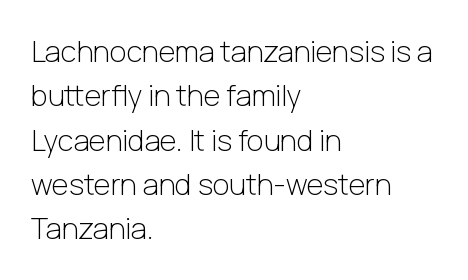
{"serif": "no", "italic": "no", "bold": "no", "weight": "light", "width": "normal", "stroke_contrast": "low", "x_height": "medium", "monospaced": "no", "underline": "no", "align": "left", "line_spacing": "normal", "line_spacing_ratio": 1.53, "letter_spacing": "normal", "letter_spacing_em": 0.0, "glyph_px": 29}
